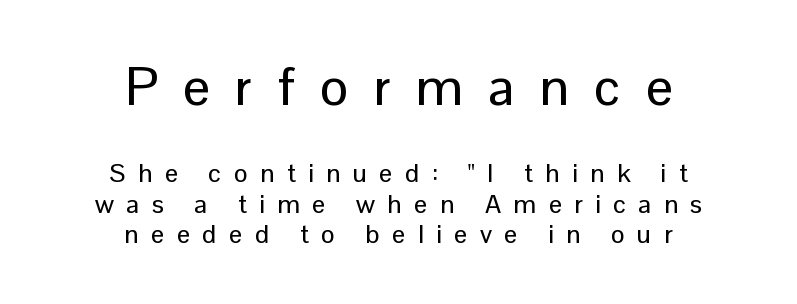
Any mark beneath the type? The region is blank. Typographically, this falls in the sans-serif category. Quick note: not italic, upright. The more generous point size was reserved for the upper chunk.
